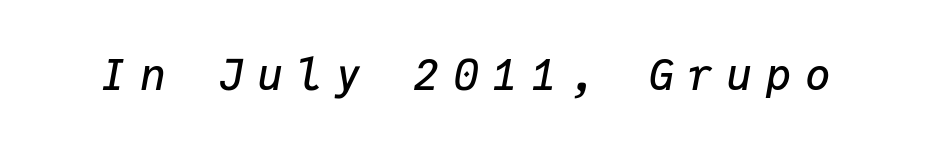
Students, this is semibold: more ink than regular, less than bold. Think of a typewriter: that constant character pitch is what you see here. The space beneath each line is pristine and unruled. Rendered with sloped, italic letterforms.
